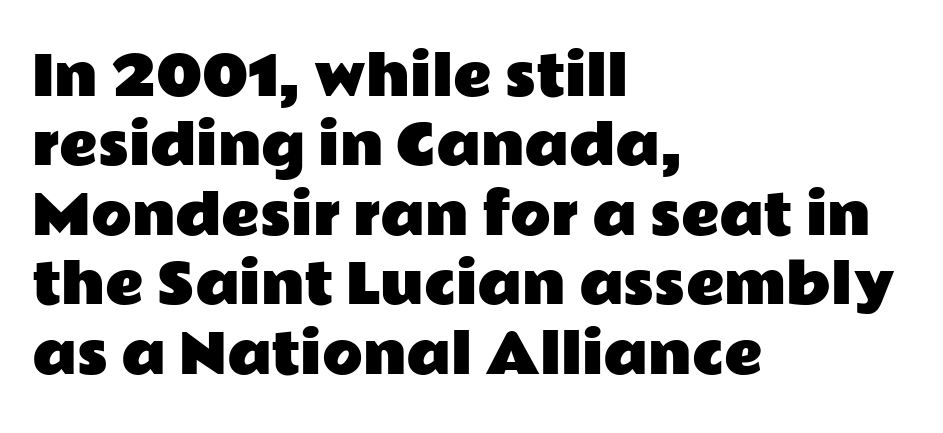
The image shows 53 px wide sans-serif type, upright; set left-aligned, normal line spacing (1.31x), normal letter spacing, not underlined; low stroke contrast and a medium x-height.
